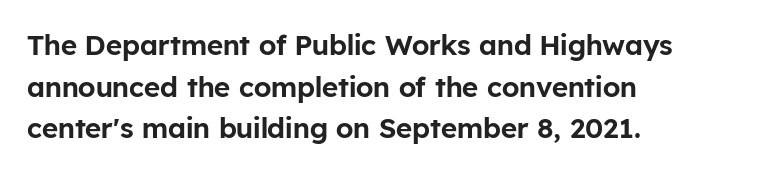
Q: Is the text italic (slanted)? A: No, it is upright.
Q: Is the typeface a serif or a sans-serif typeface? A: Sans-serif.
Q: Is the text underlined? A: No.
Q: How is the paragraph aligned? A: Left-aligned.
Q: Is the spacing between letters normal or unusually wide? A: Normal.
Q: Is the spacing between lines tight, normal or loose? A: Normal.
Q: Width (condensed, normal, or wide)? A: Normal.
Q: Stroke contrast? A: Low.
Q: x-height? A: Medium.
Q: Monospaced? A: No.
